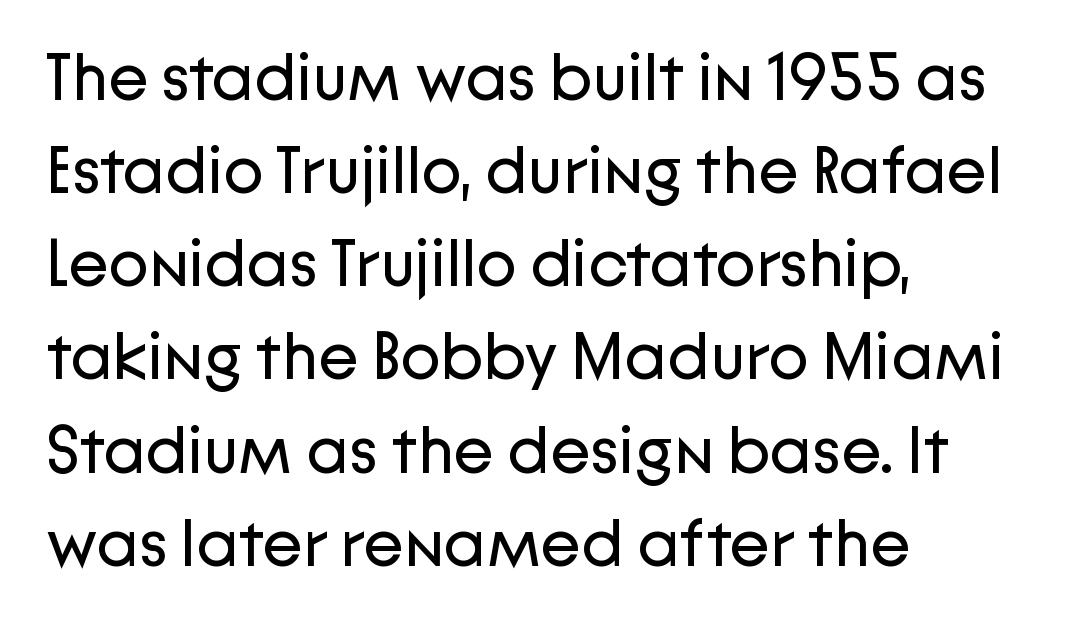
Q: Is the text bold? A: No.
Q: Is the text italic (slanted)? A: No, it is upright.
Q: Is the typeface a serif or a sans-serif typeface? A: Sans-serif.
Q: Is the text underlined? A: No.
Q: How is the paragraph aligned? A: Left-aligned.
Q: Is the spacing between letters normal or unusually wide? A: Normal.
Q: Is the spacing between lines tight, normal or loose? A: Normal.
Q: Width (condensed, normal, or wide)? A: Normal.
Q: Stroke contrast? A: Low.
Q: x-height? A: Medium.
Q: Monospaced? A: No.
